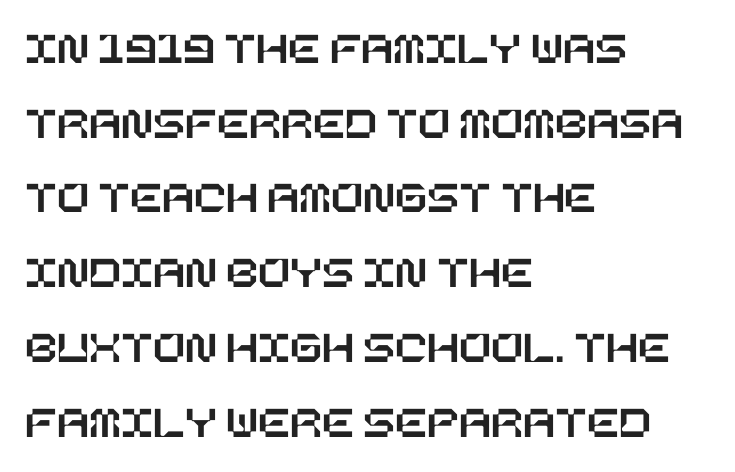
{"italic": "no", "width": "normal", "stroke_contrast": "low", "x_height": "large", "underline": "no", "align": "left", "line_spacing": "normal", "line_spacing_ratio": 1.59, "letter_spacing": "normal", "letter_spacing_em": 0.0, "glyph_px": 47}
